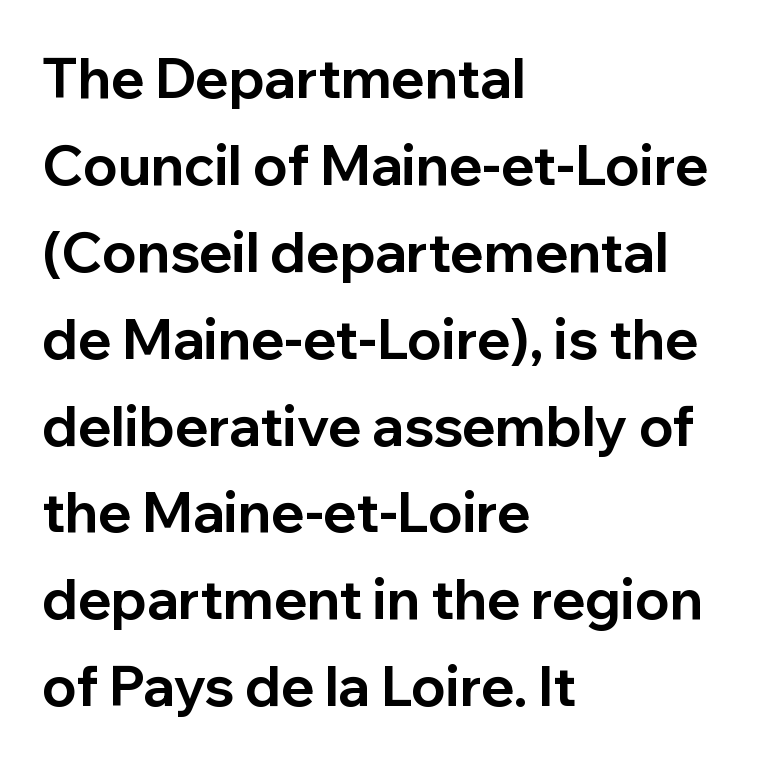
Does the type have serifs? No, each stem ends abruptly. The passage shown is emphatically bold. Each line starts at the same left margin while the right side varies. The space directly below the letters is spotless. The face used here is rendered with its standard letterfit.
